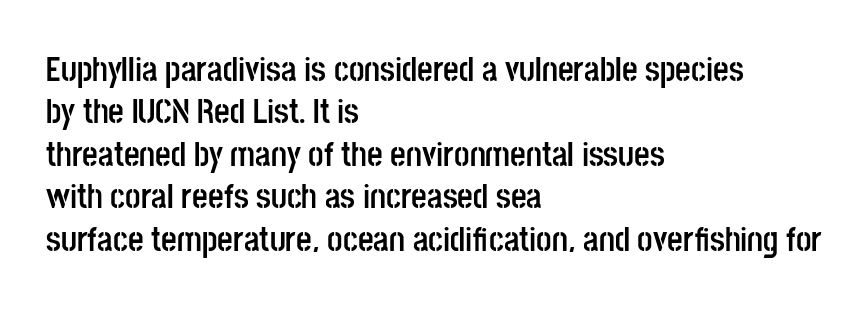
{"serif": "no", "italic": "no", "bold": "yes", "weight": "semibold", "width": "condensed", "stroke_contrast": "low", "x_height": "large", "monospaced": "no", "underline": "no", "align": "left", "line_spacing": "normal", "line_spacing_ratio": 1.25, "letter_spacing": "normal", "letter_spacing_em": 0.0, "glyph_px": 34}
